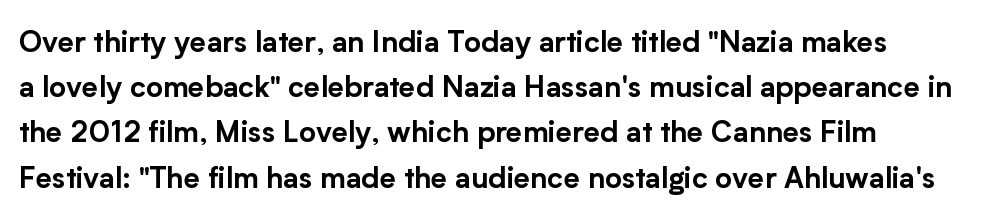
Q: Is the text italic (slanted)? A: No, it is upright.
Q: Is the typeface a serif or a sans-serif typeface? A: Sans-serif.
Q: Is the text underlined? A: No.
Q: How is the paragraph aligned? A: Left-aligned.
Q: Is the spacing between letters normal or unusually wide? A: Normal.
Q: Is the spacing between lines tight, normal or loose? A: Normal.
Q: Width (condensed, normal, or wide)? A: Normal.
Q: Stroke contrast? A: Low.
Q: x-height? A: Medium.
Q: Monospaced? A: No.
